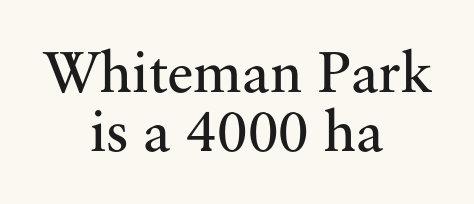
The gaps between neighbouring characters are ordinary and unremarkable. Vertical spacing — tight. Stroke terminals: seriffed. Note the varied advance widths — an 'i' is clearly narrower than an 'm'. The rendering positions every line midway between the sides.
